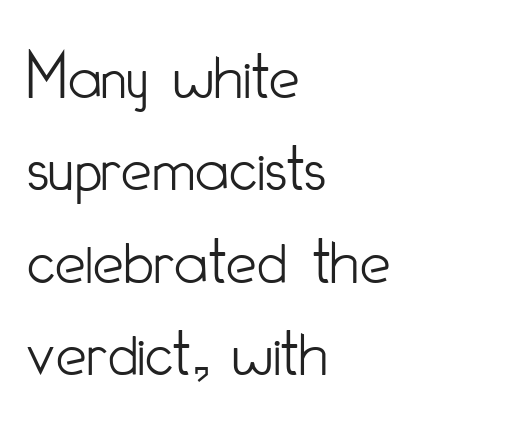
Vertical spacing — default. Unlike italic type, these characters show no tilt at all. The rag falls on the right side of this text block. The strokes are not fattened; the text isn't bold. Caption: standard tracking, unaltered. The passage shown is typed in a proportional face where columns would drift.
